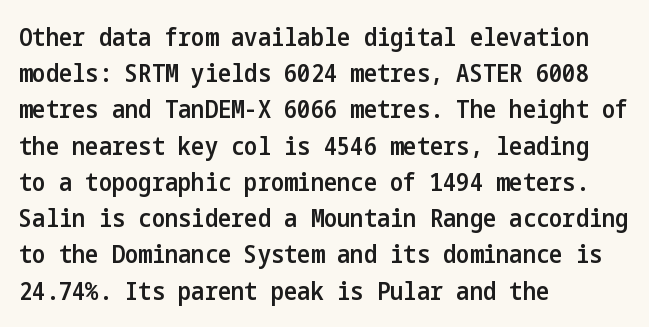
Caption: semibold face, moderately heavy strokes. Type without underlining. Quick note: interline space is typical. Vertical strokes here are truly vertical. Caption: multi-line text, flush left, ragged right.
